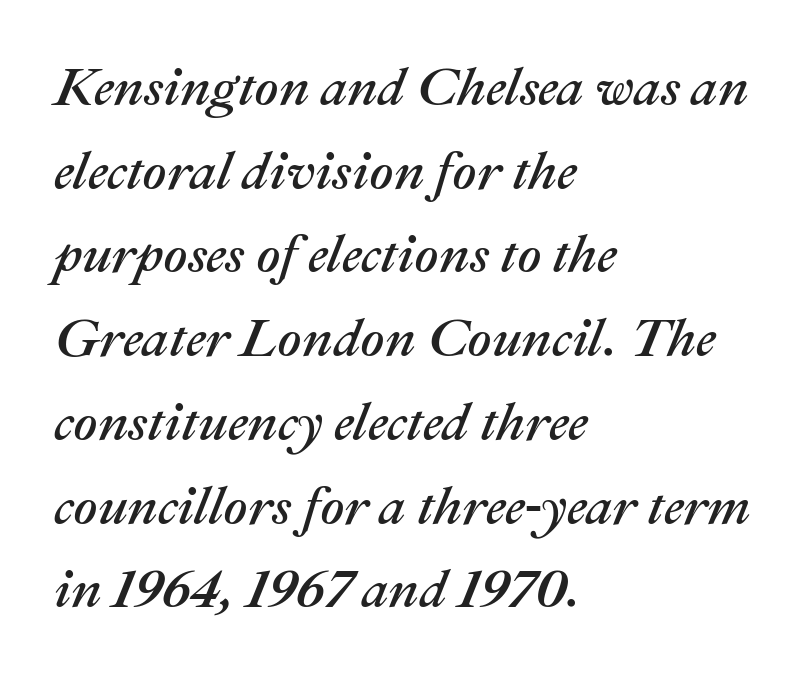
The image shows 53 px text type, italic (leaning right); set left-aligned, normal line spacing (1.58x), normal letter spacing, not underlined; medium stroke contrast and a medium x-height.
